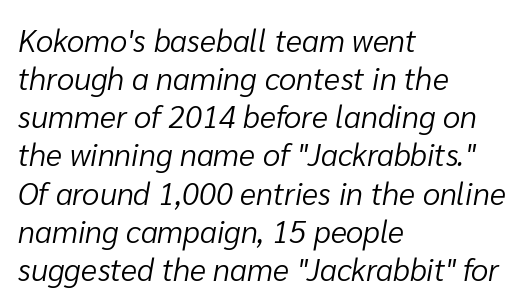
The image shows 31 px light type, italic (leaning right); set left-aligned, line spacing 1.23x, normal letter spacing, not underlined; low stroke contrast and a medium x-height.
